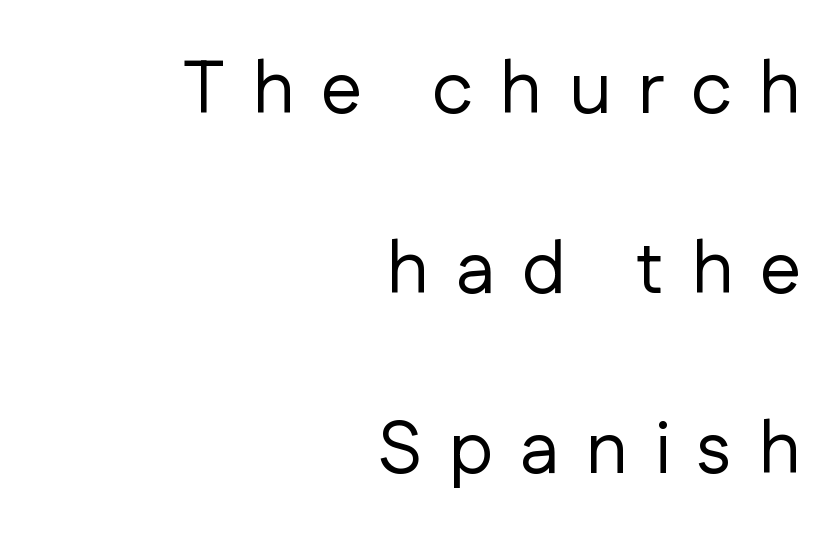
Q: Is the text bold? A: No.
Q: Is the text italic (slanted)? A: No, it is upright.
Q: Is the typeface a serif or a sans-serif typeface? A: Sans-serif.
Q: Is the text underlined? A: No.
Q: How is the paragraph aligned? A: Right-aligned.
Q: Is the spacing between letters normal or unusually wide? A: Unusually wide.
Q: Is the spacing between lines tight, normal or loose? A: Loose.
Q: Width (condensed, normal, or wide)? A: Normal.
Q: Stroke contrast? A: Low.
Q: x-height? A: Medium.
Q: Monospaced? A: No.
